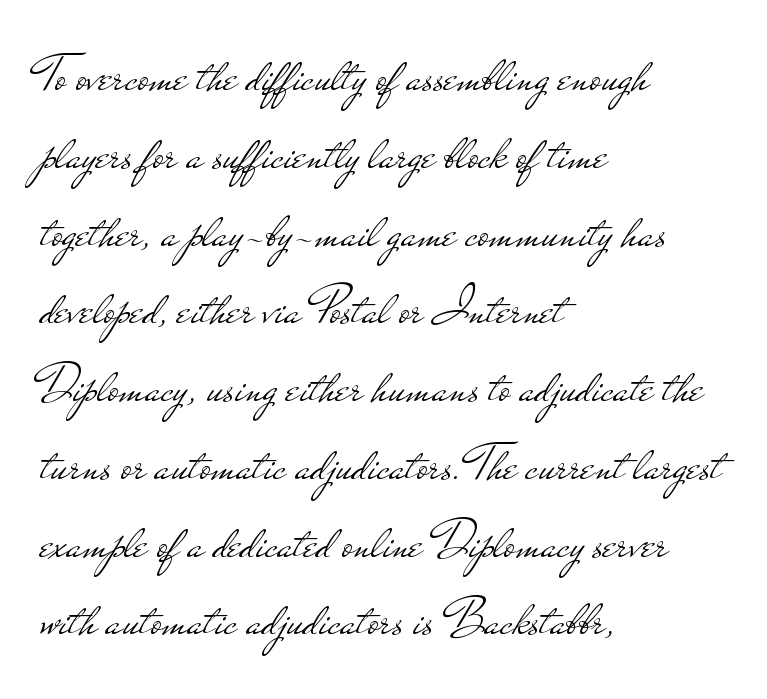
{"serif": "no", "bold": "no", "weight": "light", "width": "wide", "stroke_contrast": "low", "x_height": "small", "monospaced": "no", "underline": "no", "align": "left", "line_spacing": "normal", "line_spacing_ratio": 1.44, "letter_spacing": "normal", "letter_spacing_em": 0.0, "glyph_px": 54}
